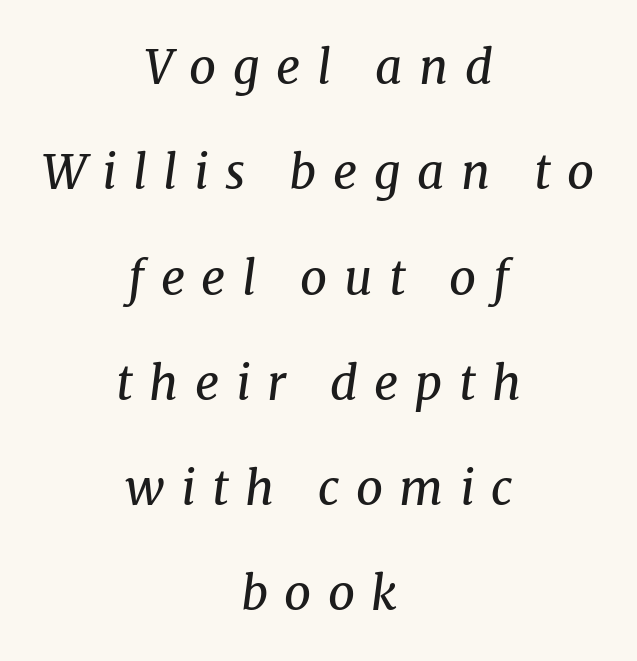
Q: Is the text bold? A: No.
Q: Is the text italic (slanted)? A: Yes, it leans right by about 8 degrees.
Q: Is the typeface a serif or a sans-serif typeface? A: Serif.
Q: Is the text underlined? A: No.
Q: How is the paragraph aligned? A: Centered.
Q: Is the spacing between letters normal or unusually wide? A: Unusually wide.
Q: Is the spacing between lines tight, normal or loose? A: Loose.
Q: Width (condensed, normal, or wide)? A: Normal.
Q: Stroke contrast? A: Medium.
Q: x-height? A: Medium.
Q: Monospaced? A: No.
